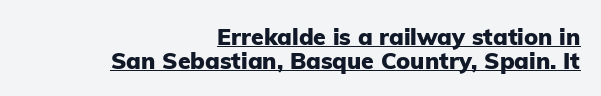
{"italic": "no", "bold": "yes", "underline": "yes", "align": "right", "line_spacing": "tight", "line_spacing_ratio": 1.03, "letter_spacing": "normal", "letter_spacing_em": 0.0, "glyph_px": 23}
